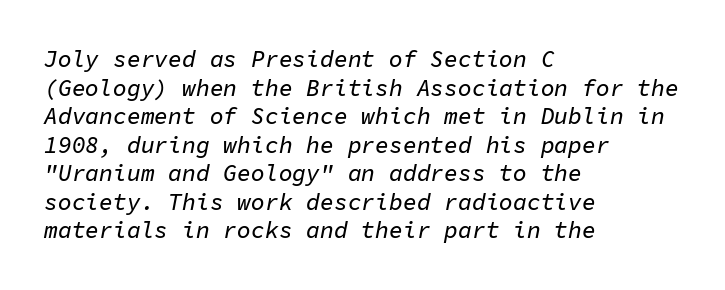
Q: Is the text italic (slanted)? A: Yes, it leans right by about 11 degrees.
Q: Is the text underlined? A: No.
Q: How is the paragraph aligned? A: Left-aligned.
Q: Is the spacing between letters normal or unusually wide? A: Normal.
